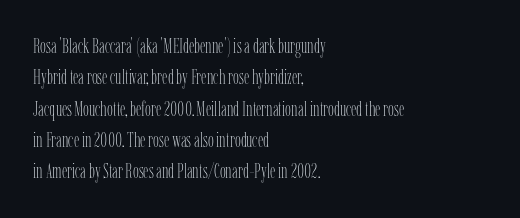
Ordinary non-slanted type is in use. Honestly, the row spacing looks completely unremarkable. These lines keep a tight, regular rhythm from letter to letter. These lines stack with their left ends in a neat column.
